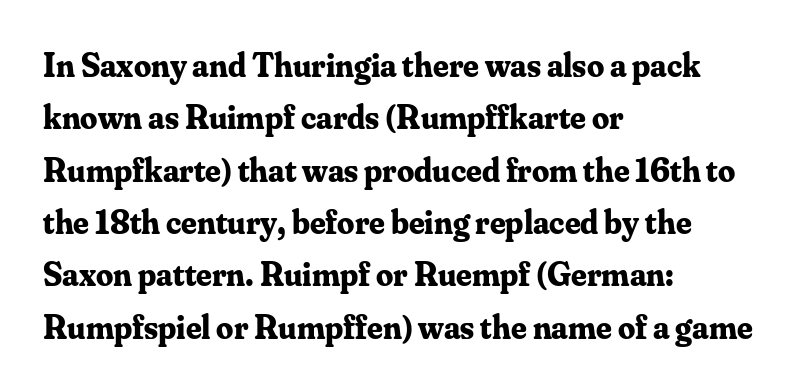
{"serif": "yes", "italic": "no", "bold": "yes", "weight": "bold", "width": "normal", "stroke_contrast": "medium", "x_height": "small", "monospaced": "no", "underline": "no", "align": "left", "line_spacing": "normal", "line_spacing_ratio": 1.54, "letter_spacing": "normal", "letter_spacing_em": 0.0, "glyph_px": 34}
